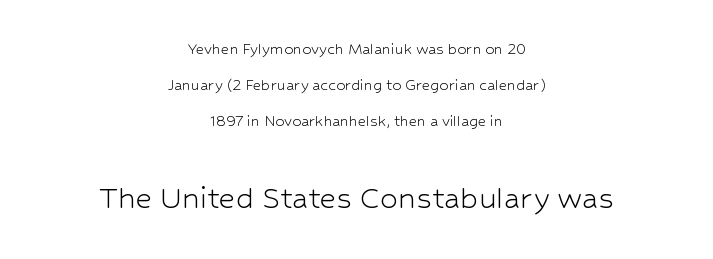
Q: Is the text bold? A: No.
Q: Is the text italic (slanted)? A: No, it is upright.
Q: Is the typeface a serif or a sans-serif typeface? A: Sans-serif.
Q: Is the text underlined? A: No.
Q: How is the paragraph aligned? A: Centered.
Q: Is the spacing between letters normal or unusually wide? A: Normal.
Q: Is the spacing between lines tight, normal or loose? A: Loose.
Q: Which block of text is set in a larger size, the first (top) or the second (bottom)? A: The second (bottom) one.
Q: Width (condensed, normal, or wide)? A: Normal.
Q: Stroke contrast? A: Low.
Q: x-height? A: Medium.
Q: Monospaced? A: No.
